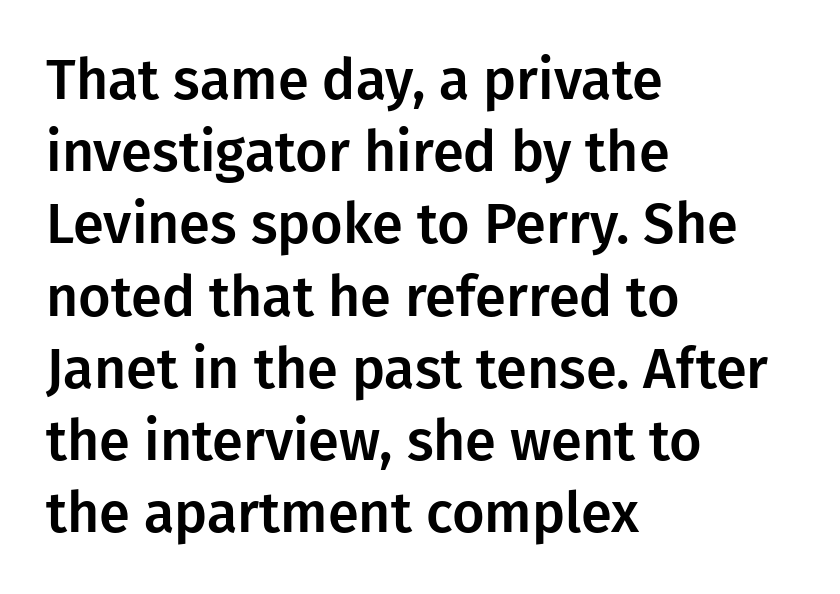
Between one letter and the next there's only the usual sliver of space. Notice how the stems are strictly vertical — no italics here. Is this a sans? Yes — the strokes have no serifs. This block has exactly the height ordinary leading produces.
